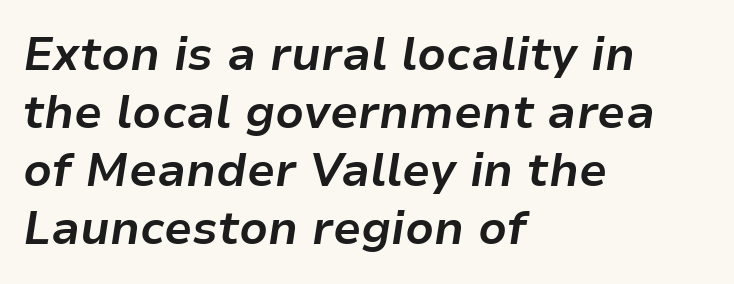
The face used here is proportionally spaced, like ordinary book or web type. If you drew a line through each stem, it would be angled. Reading down the column, the eye jumps a familiar distance to each next line. The lines in this sample share a left origin and differ only in where they stop. The glyphs have the mass of a bold cut.
